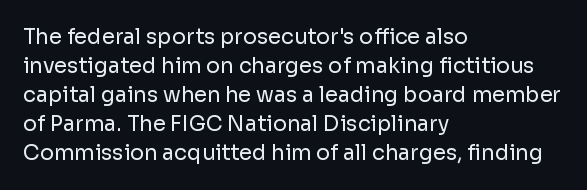
Q: Is the text bold? A: No.
Q: Is the text italic (slanted)? A: No, it is upright.
Q: Is the text underlined? A: No.
Q: How is the paragraph aligned? A: Left-aligned.
Q: Is the spacing between letters normal or unusually wide? A: Normal.
Q: Is the spacing between lines tight, normal or loose? A: Normal.
